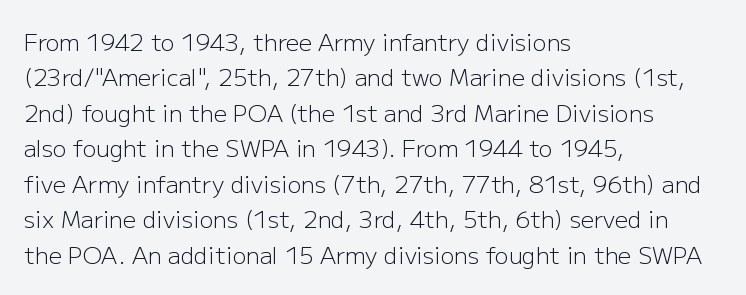
{"italic": "no", "bold": "no", "underline": "no", "align": "left", "line_spacing": "normal", "line_spacing_ratio": 1.54, "letter_spacing": "normal", "letter_spacing_em": 0.0, "glyph_px": 23}
